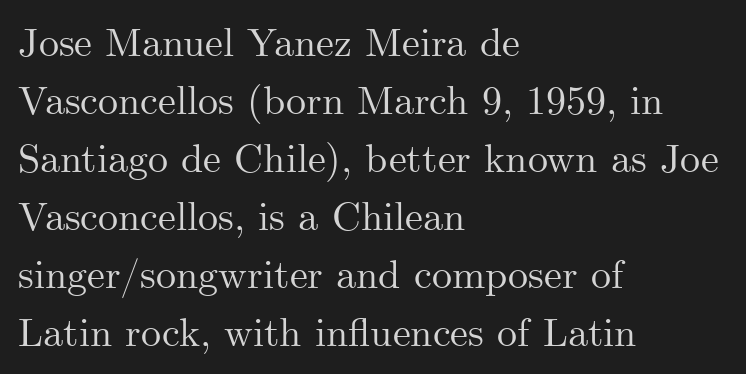
{"serif": "yes", "italic": "no", "width": "normal", "stroke_contrast": "medium", "x_height": "small", "monospaced": "no", "underline": "no", "align": "left", "line_spacing": "normal", "line_spacing_ratio": 1.45, "letter_spacing": "normal", "letter_spacing_em": 0.0, "glyph_px": 40}
